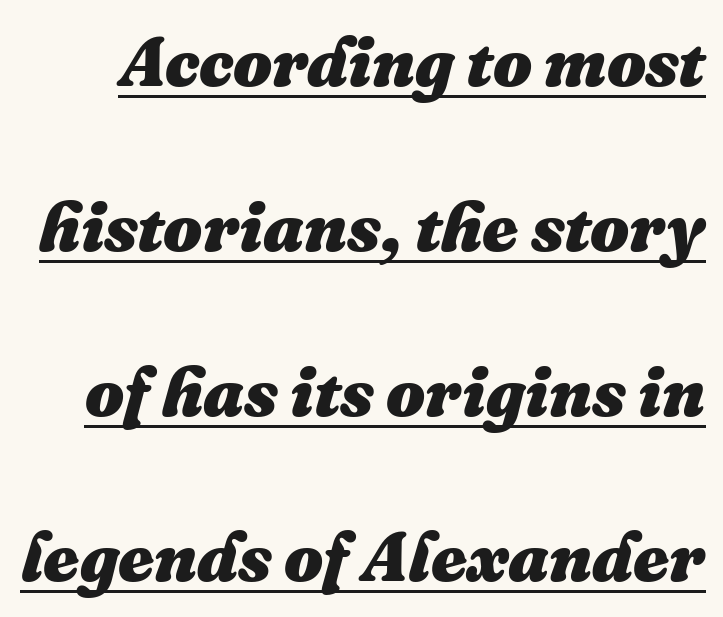
Emphasis-style slanted type is in use. The letters advance in unequal steps, a hallmark of proportional type. What's the leading like? Stretched, with rows far apart. The face used here has the dense, thick strokes of a bold. Looks like someone drew a line under every word here.
